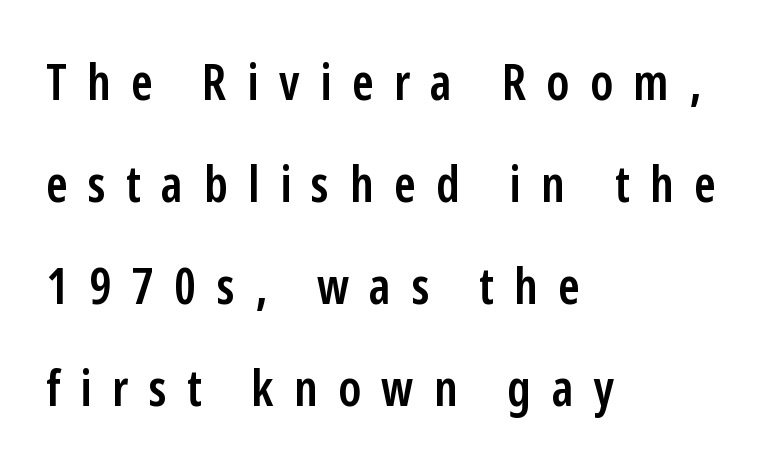
{"serif": "no", "italic": "no", "bold": "semi", "weight": "semibold", "width": "condensed", "stroke_contrast": "low", "x_height": "medium", "monospaced": "no", "underline": "no", "align": "left", "line_spacing": "loose", "line_spacing_ratio": 2.04, "letter_spacing": "wide", "letter_spacing_em": 0.41, "glyph_px": 50}
